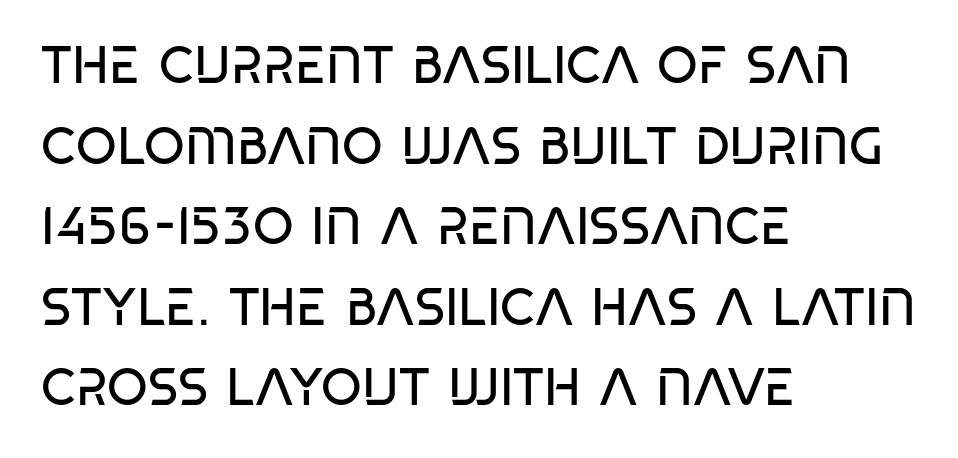
{"serif": "no", "italic": "no", "bold": "no", "weight": "regular", "width": "condensed", "stroke_contrast": "low", "x_height": "large", "monospaced": "no", "underline": "no", "align": "left", "line_spacing": "normal", "line_spacing_ratio": 1.55, "letter_spacing": "normal", "letter_spacing_em": 0.0, "glyph_px": 52}
